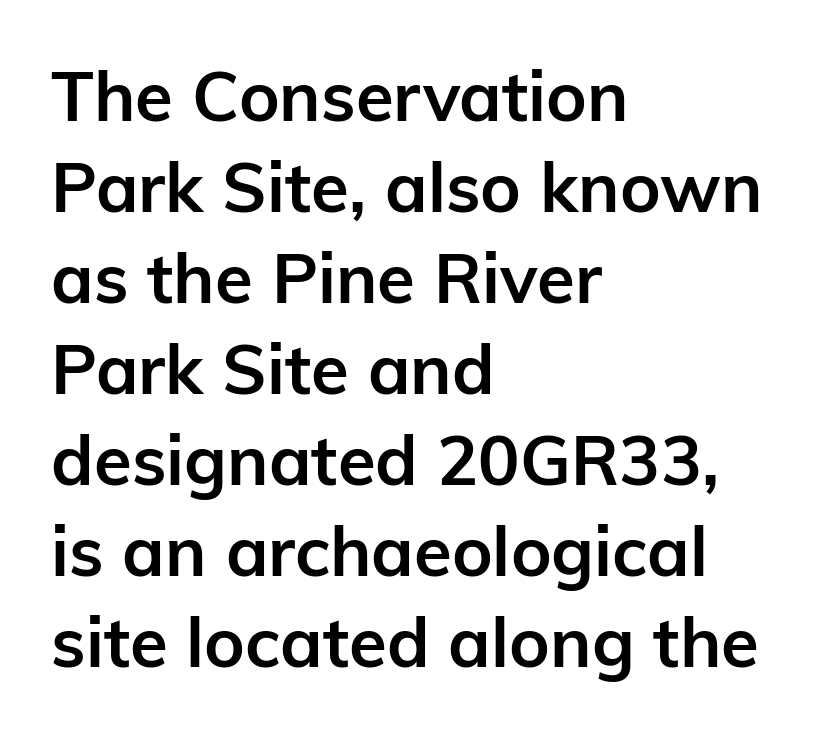
{"serif": "no", "italic": "no", "bold": "yes", "weight": "semibold", "width": "normal", "stroke_contrast": "low", "x_height": "medium", "monospaced": "no", "underline": "no", "align": "left", "line_spacing": "normal", "line_spacing_ratio": 1.32, "letter_spacing": "normal", "letter_spacing_em": 0.0, "glyph_px": 69}
